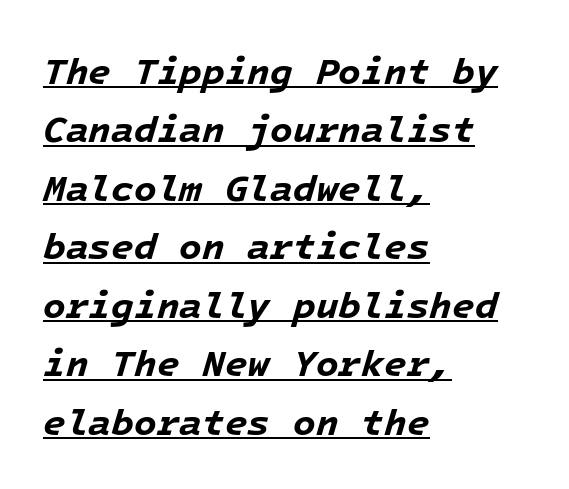
The compositor pushed each line to the left boundary. Each new line begins a customary step beneath the previous one. Slanted lettering throughout. You could call the tracking neutral — neither tight nor loose. The glyphs have the mass of a bold cut.
